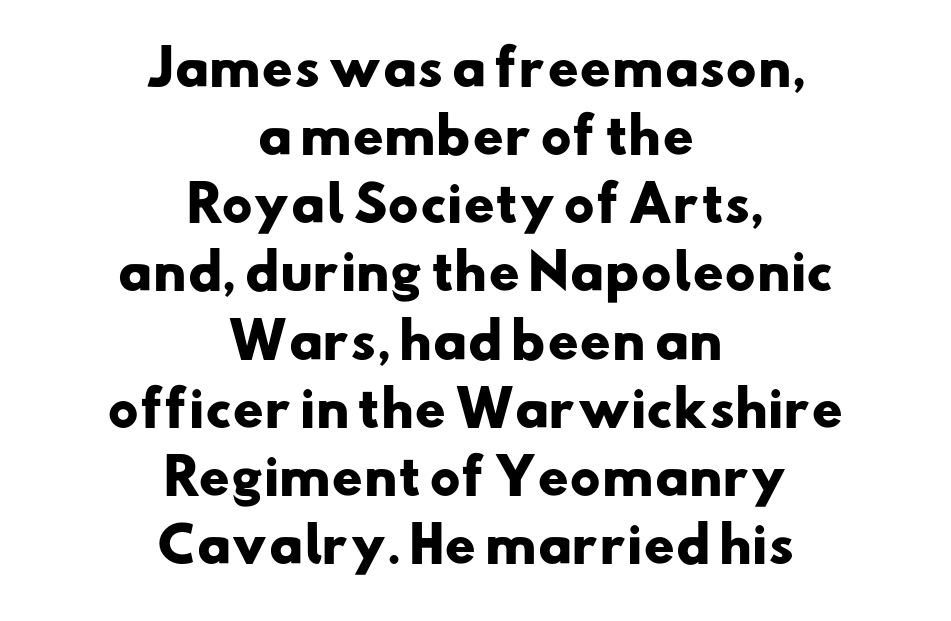
{"serif": "no", "bold": "yes", "weight": "heavy", "width": "wide", "stroke_contrast": "low", "x_height": "small", "monospaced": "no", "underline": "no", "align": "center", "line_spacing": "normal", "line_spacing_ratio": 1.42, "letter_spacing": "normal", "letter_spacing_em": 0.0, "glyph_px": 48}
